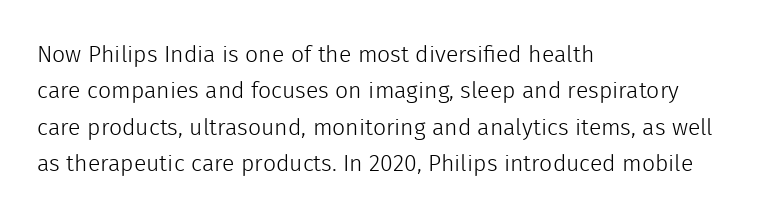
The image shows 23 px text type, upright; set left-aligned, normal line spacing (1.58x), normal letter spacing, not underlined.
